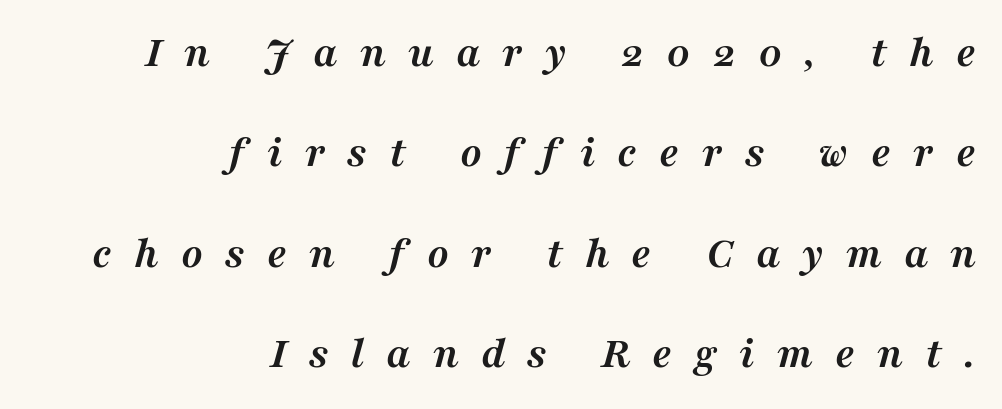
The image shows 45 px semibold serif type, italic (leaning right); set right-aligned, loose line spacing (2.23x), unusually wide letter spacing (+0.49 em), not underlined; medium stroke contrast and a medium x-height.
